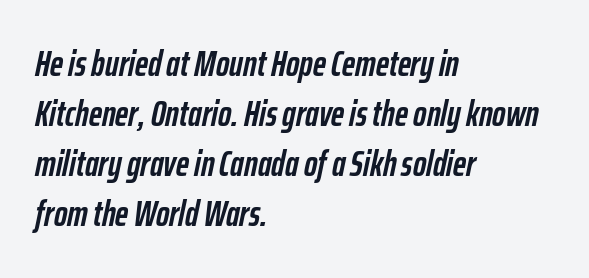
The image shows 36 px semibold, condensed type, italic (leaning right); set left-aligned, normal line spacing (1.39x), normal letter spacing, not underlined; low stroke contrast and a medium x-height.
